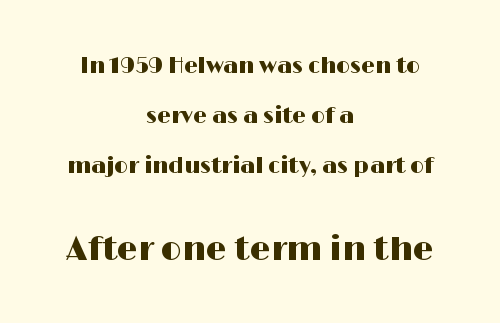
This is sans-serif lettering, the kind often seen on screens and signage. Each letter keeps its own natural width here, so spacing adapts to shape. Letter spacing: default. Lines of text with bare space underneath.
